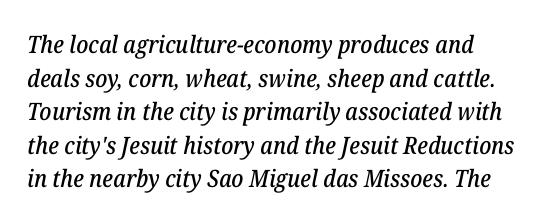
In terms of leading, this rendering sits right in the middle. The passage shown has conventional tracking throughout. Italic: yes, the glyphs are oblique. Only glyphs here, with clear space below each row.
